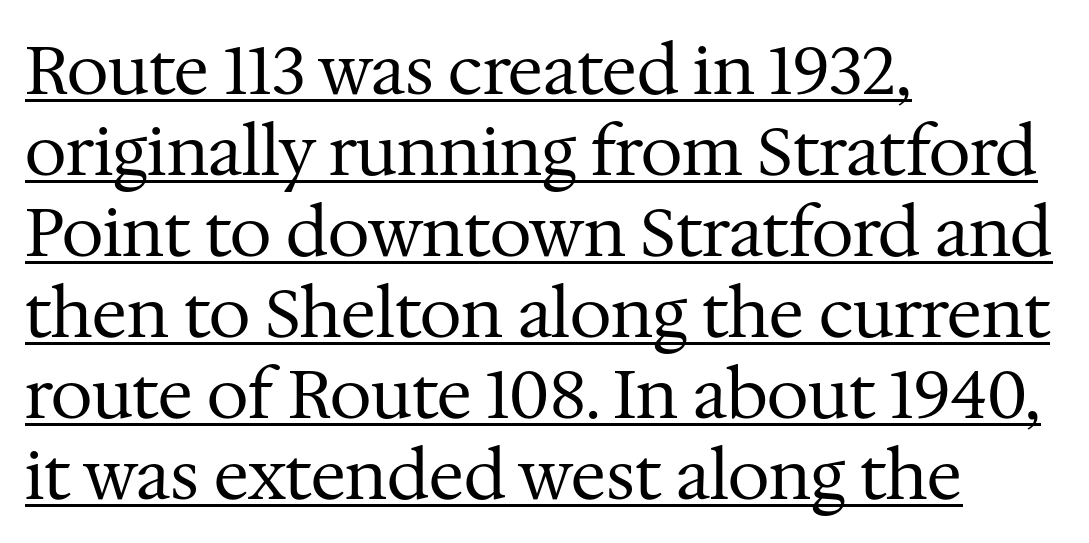
{"serif": "yes", "italic": "no", "bold": "no", "weight": "regular", "width": "normal", "stroke_contrast": "medium", "x_height": "medium", "monospaced": "no", "underline": "yes", "align": "left", "line_spacing_ratio": 1.21, "letter_spacing": "normal", "letter_spacing_em": 0.0, "glyph_px": 67}
